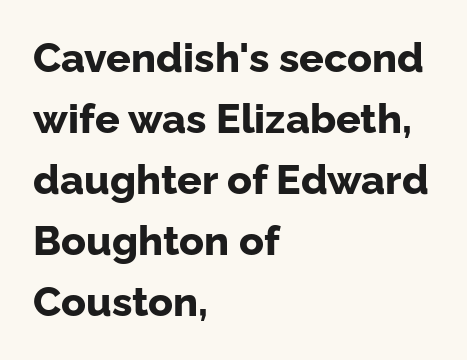
{"serif": "no", "italic": "no", "bold": "yes", "weight": "bold", "width": "normal", "stroke_contrast": "low", "x_height": "medium", "monospaced": "no", "underline": "no", "align": "left", "line_spacing": "normal", "line_spacing_ratio": 1.49, "letter_spacing": "normal", "letter_spacing_em": 0.0, "glyph_px": 41}
